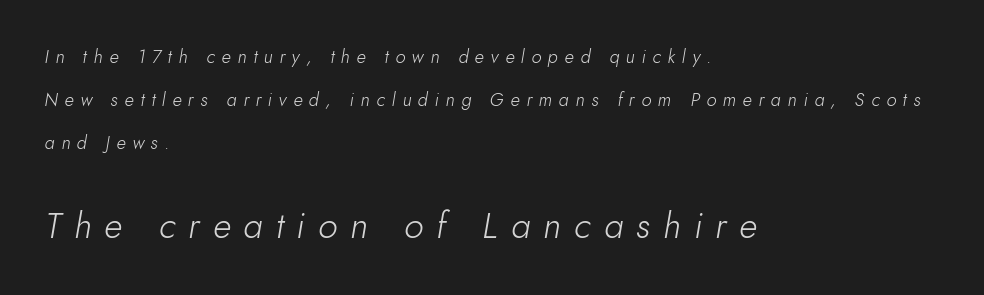
{"italic": "yes", "lean": "right", "slant_degrees": 10, "bold": "no", "weight": "light", "width": "normal", "stroke_contrast": "low", "x_height": "small", "monospaced": "no", "underline": "no", "align": "left", "line_spacing": "loose", "line_spacing_ratio": 2.38, "letter_spacing": "wide", "letter_spacing_em": 0.37, "larger_block": "second", "size_ratio": 1.94, "glyph_px": 35}
